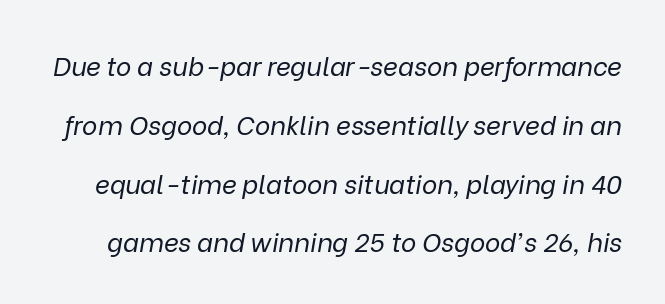
The passage shown is not bold in any degree. Style check: oblique. The passage shown has conventional tracking throughout. Baseline-to-baseline distance is far greater than the letter height. The string is rendered with underlining switched off.
